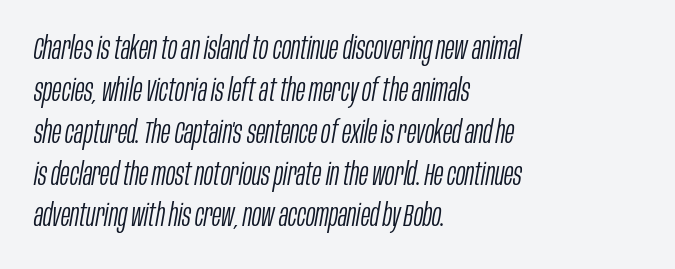
The image shows 31 px light, condensed type, italic (leaning right); set left-aligned, normal line spacing (1.35x), normal letter spacing, not underlined; low stroke contrast and a large x-height.
